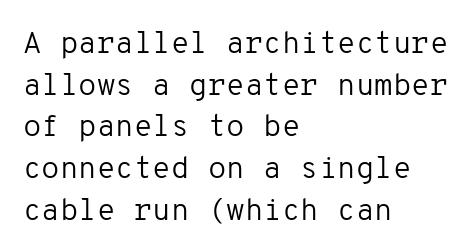
These lines are rendered in a fixed-pitch font. Stroke thickness stays within the range of a standard reading face or lighter. The foot of each line stays bare and open. This rendering employs a face without finishing strokes, i.e., a sans-serif. Does the copy run flush right? No — it runs flush left. The font's upright variant was chosen for this text.
